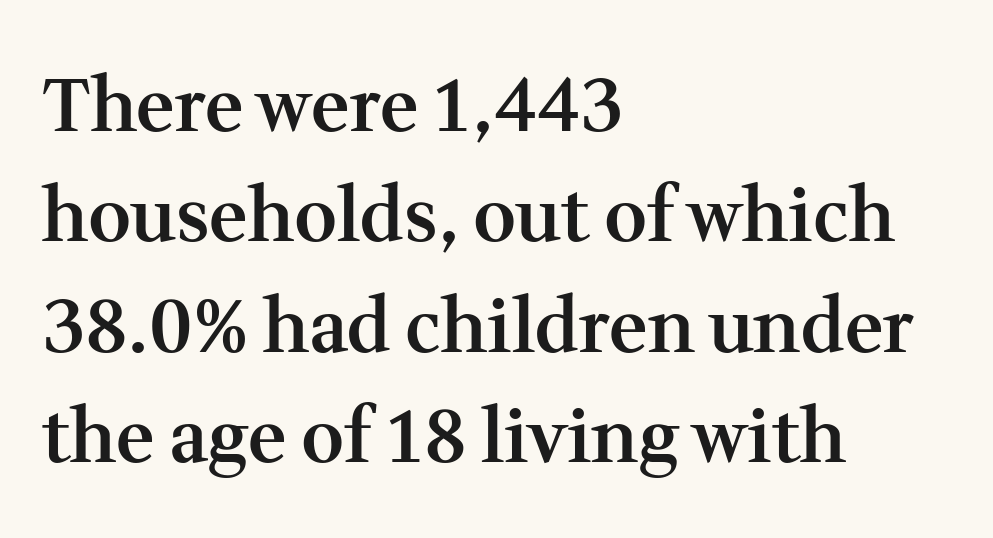
{"serif": "yes", "italic": "no", "bold": "semi", "weight": "semibold", "width": "normal", "stroke_contrast": "medium", "x_height": "medium", "monospaced": "no", "underline": "no", "align": "left", "line_spacing": "normal", "line_spacing_ratio": 1.49, "letter_spacing": "normal", "letter_spacing_em": 0.0, "glyph_px": 74}
